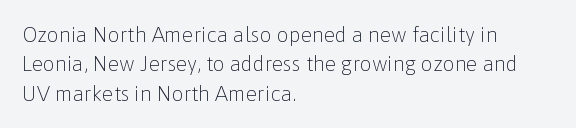
The image shows 21 px text type, upright; set left-aligned, normal line spacing (1.4x), normal letter spacing, not underlined.
